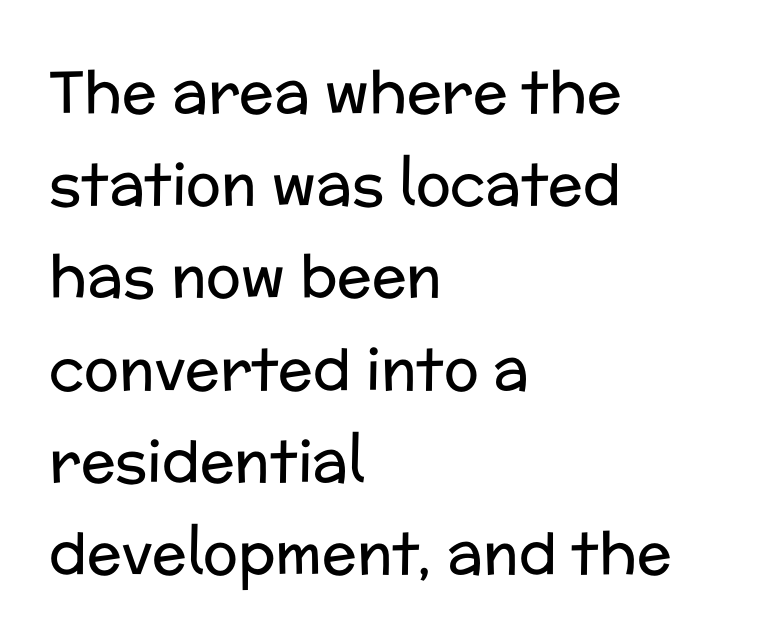
The image shows 58 px regular-weight sans-serif type, upright; set left-aligned, normal line spacing (1.59x), normal letter spacing, not underlined; low stroke contrast and a medium x-height.
